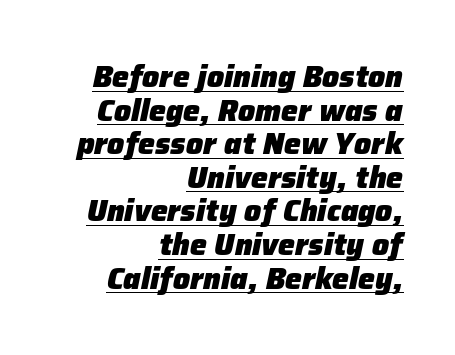
Q: Is the text bold? A: Yes.
Q: Is the text italic (slanted)? A: Yes, it leans right by about 12 degrees.
Q: Is the text underlined? A: Yes.
Q: How is the paragraph aligned? A: Right-aligned.
Q: Is the spacing between letters normal or unusually wide? A: Normal.
Q: Is the spacing between lines tight, normal or loose? A: Tight.
Q: Width (condensed, normal, or wide)? A: Normal.
Q: Stroke contrast? A: Low.
Q: x-height? A: Medium.
Q: Monospaced? A: No.
